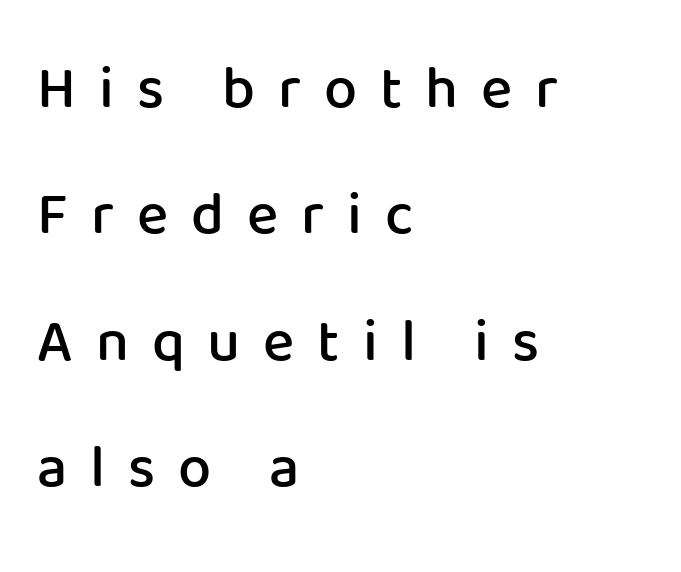
{"serif": "no", "italic": "no", "bold": "semi", "weight": "semibold", "width": "normal", "stroke_contrast": "low", "x_height": "medium", "monospaced": "no", "underline": "no", "align": "left", "line_spacing": "loose", "line_spacing_ratio": 2.14, "letter_spacing": "wide", "letter_spacing_em": 0.39, "glyph_px": 59}
